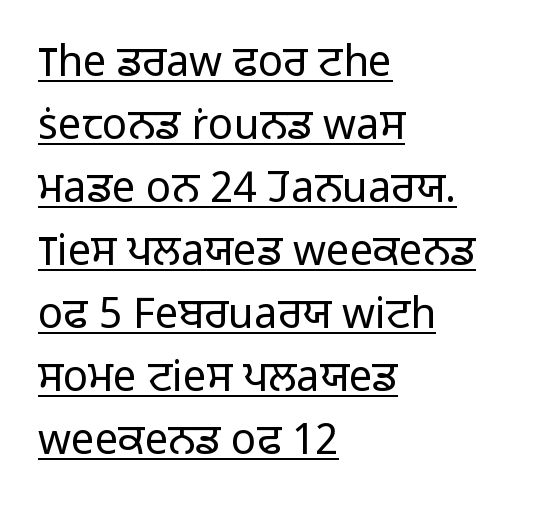
Think of a printed novel: that variable character pitch is what you see here. Weight: regular or lighter. Each line starts at the same left margin while the right side varies. Each new line begins a customary step beneath the previous one.
